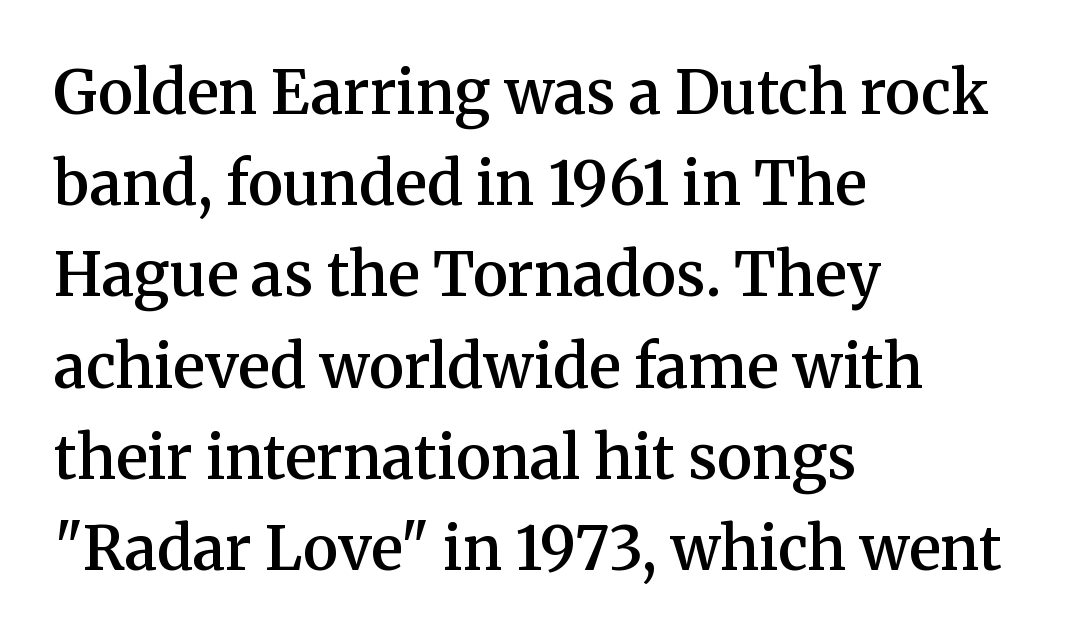
Q: Is the text bold? A: Semi-bold.
Q: Is the text italic (slanted)? A: No, it is upright.
Q: Is the typeface a serif or a sans-serif typeface? A: Serif.
Q: Is the text underlined? A: No.
Q: How is the paragraph aligned? A: Left-aligned.
Q: Is the spacing between letters normal or unusually wide? A: Normal.
Q: Is the spacing between lines tight, normal or loose? A: Normal.
Q: Width (condensed, normal, or wide)? A: Normal.
Q: Stroke contrast? A: Medium.
Q: x-height? A: Medium.
Q: Monospaced? A: No.
